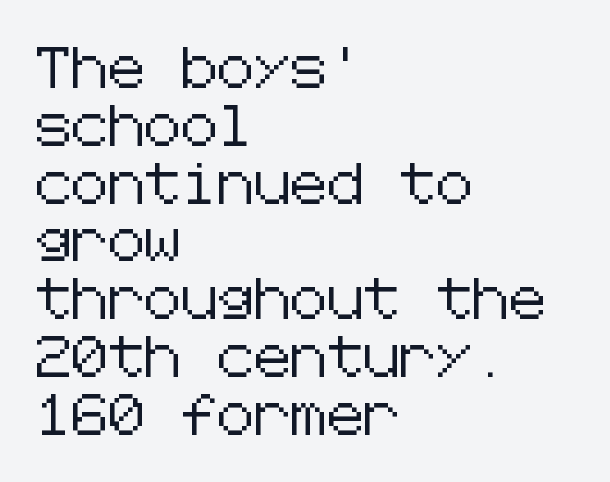
Summary of vertical rhythm: regular, with standard interline spacing. The strip under each line holds only bare page. Short and long lines alike share a common starting point at left. You can tell from the bare stems that sans-serif type was used. The axis of the letterforms is exactly vertical. The line texture is even and compact thanks to regular tracking.
